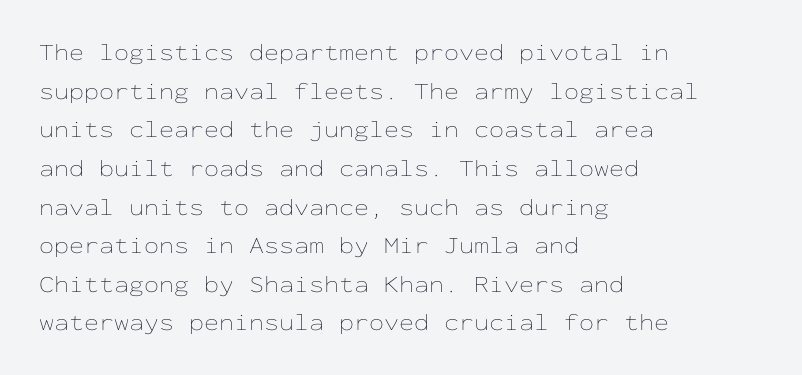
Caption: multi-line text, flush left, ragged right. Stem width sits at or under what a default text font uses. The type sits square on the baseline with zero lean. Honestly, the letter spacing is just normal — you wouldn't notice it.
